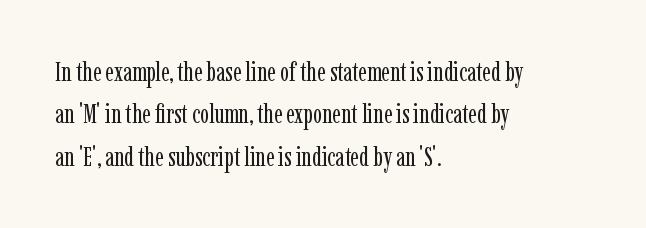
Characters follow at the spacing the type designer built in. Where is the straight margin? On the left. Weight: regular or lighter. Check the space under the baseline: it is left empty. Each new line begins a customary step beneath the previous one.
